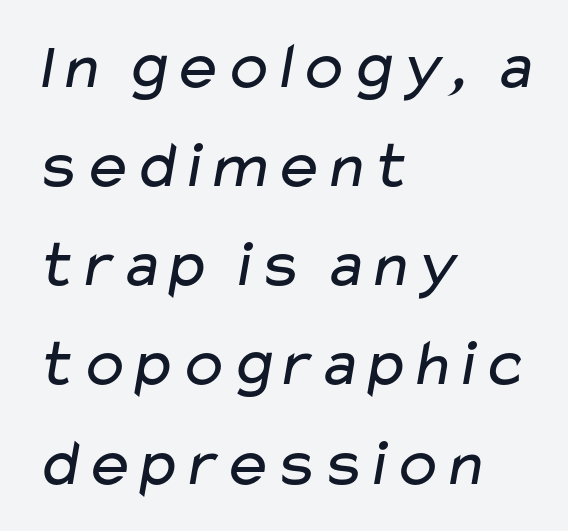
{"serif": "no", "bold": "no", "weight": "regular", "width": "wide", "stroke_contrast": "low", "x_height": "medium", "monospaced": "no", "underline": "no", "align": "left", "line_spacing": "normal", "line_spacing_ratio": 1.48, "letter_spacing": "normal", "letter_spacing_em": 0.0, "glyph_px": 67}
